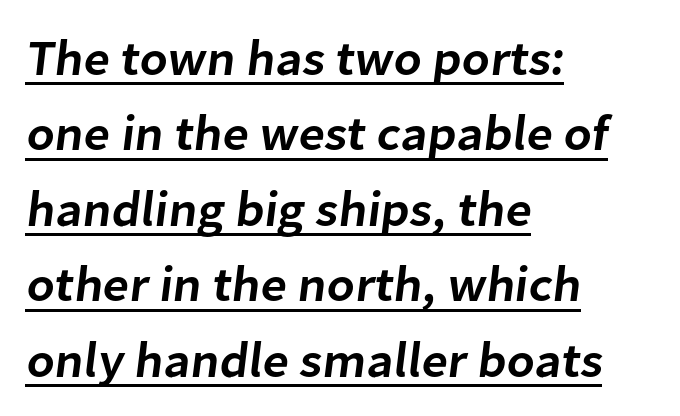
The setting favours the left margin, as ordinary paragraphs usually do. The text was rendered using a sans face with plain stroke endings. Slightly chunky letters — semibold, I'd say, not full bold. The line texture is even and compact thanks to regular tracking. One glance says typical: line gaps are just what's usual.
